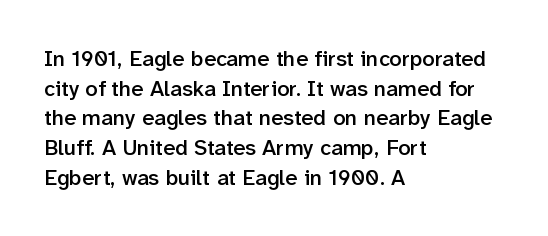
No word sits above an underline. Look at the stroke-to-counter ratio: somewhat heavy, a semibold. When letters stand straight like this, we call the style roman or upright. Observe the ordinary spacing: letters are neighbours, not strangers. The space between consecutive lines is moderate.
